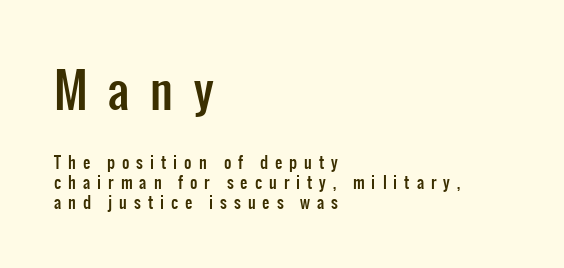
In terms of letterspacing, this is a distinctly airy, spread setting. The rendering anchors every line to the left-hand side. Look at the glyph heights: the upper group is clearly the bigger setting. Check under the words: just untouched page. Quick note: not italic, upright. The face used here is proportionally spaced, like ordinary book or web type.
